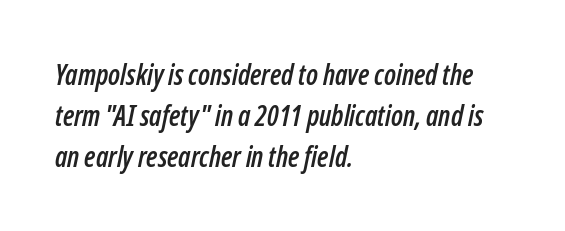
{"italic": "yes", "lean": "right", "slant_degrees": 12, "width": "condensed", "stroke_contrast": "low", "x_height": "medium", "monospaced": "no", "underline": "no", "align": "left", "line_spacing": "normal", "line_spacing_ratio": 1.46, "letter_spacing": "normal", "letter_spacing_em": 0.0, "glyph_px": 28}
